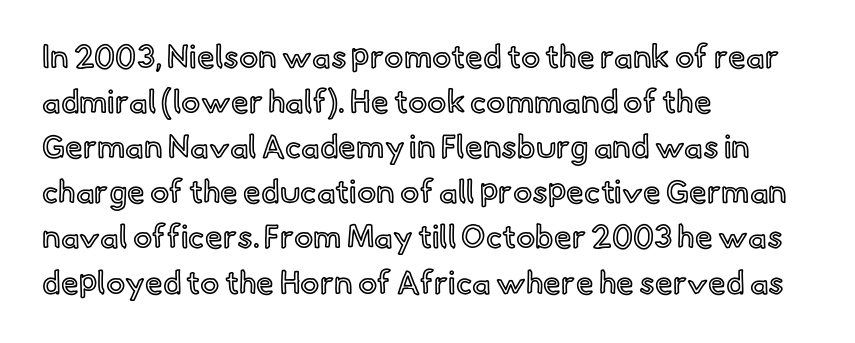
Q: Is the text italic (slanted)? A: No, it is upright.
Q: Is the text underlined? A: No.
Q: How is the paragraph aligned? A: Left-aligned.
Q: Is the spacing between letters normal or unusually wide? A: Normal.
Q: Is the spacing between lines tight, normal or loose? A: Normal.
Q: Width (condensed, normal, or wide)? A: Normal.
Q: x-height? A: Small.
Q: Monospaced? A: No.
